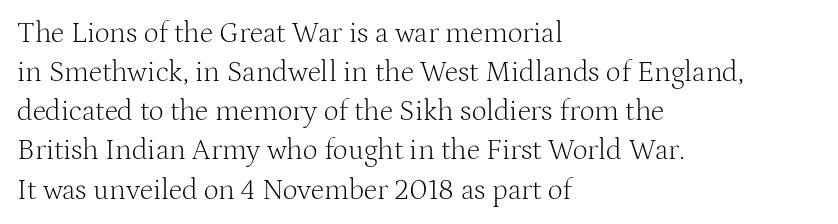
The image shows 29 px light serif type, upright; set left-aligned, normal line spacing (1.35x), normal letter spacing, not underlined; medium stroke contrast and a medium x-height.
